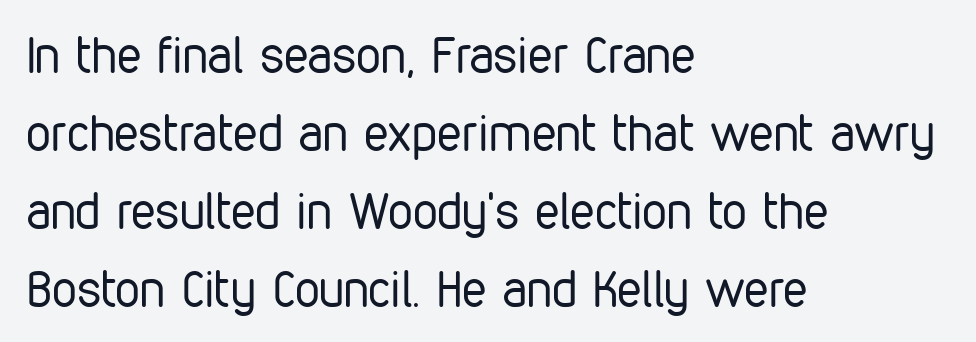
The image shows 50 px regular-weight, condensed sans-serif type, upright; set left-aligned, normal line spacing (1.56x), normal letter spacing, not underlined; low stroke contrast and a medium x-height.
